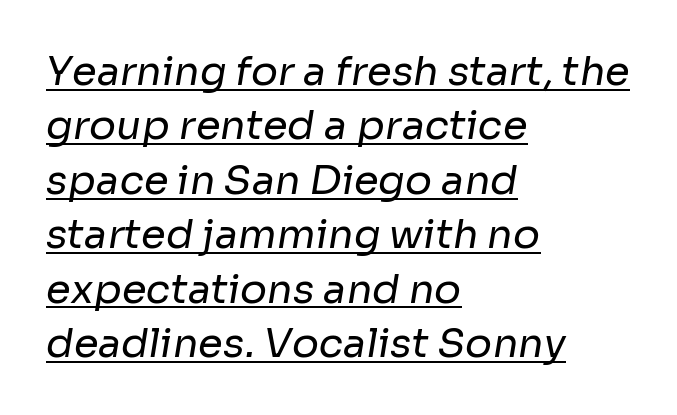
The line texture is even and compact thanks to regular tracking. The letters carry no serifs — their stems end cleanly without finishing strokes. Think of a printed novel: that variable character pitch is what you see here. Leftover space on each line is placed entirely after the last word. The string is rendered with underlining switched on. The line-height multiplier appears to be the usual default.
